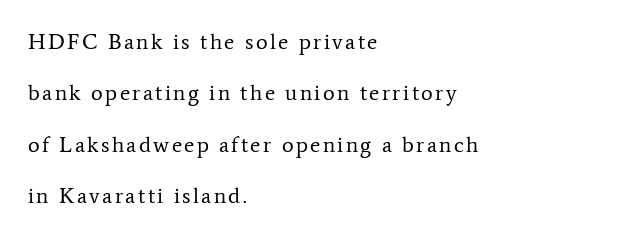
The image shows 22 px text type, upright; set left-aligned, loose line spacing (2.34x), not underlined.
